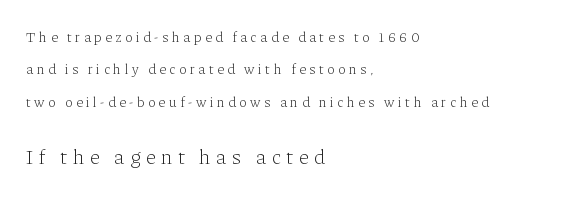
{"italic": "no", "bold": "no", "underline": "no", "align": "left", "line_spacing": "loose", "line_spacing_ratio": 2.31, "letter_spacing": "wide", "letter_spacing_em": 0.26, "larger_block": "second", "size_ratio": 1.5, "glyph_px": 21}
